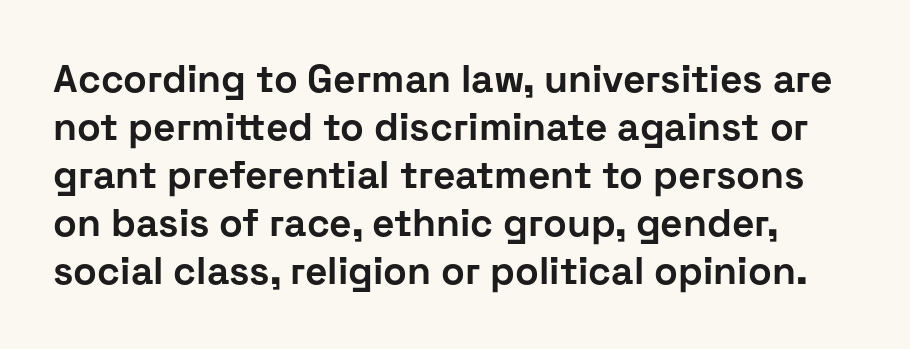
Spacing between characters is what you'd get straight out of the box. Is the type bold? Yes — the strokes are clearly thick and heavy. Observe the absence of serifs on each vertical stroke in this sample. Descenders hang freely into open space. Spacing verdict: proportional, widths tailored to each character.
